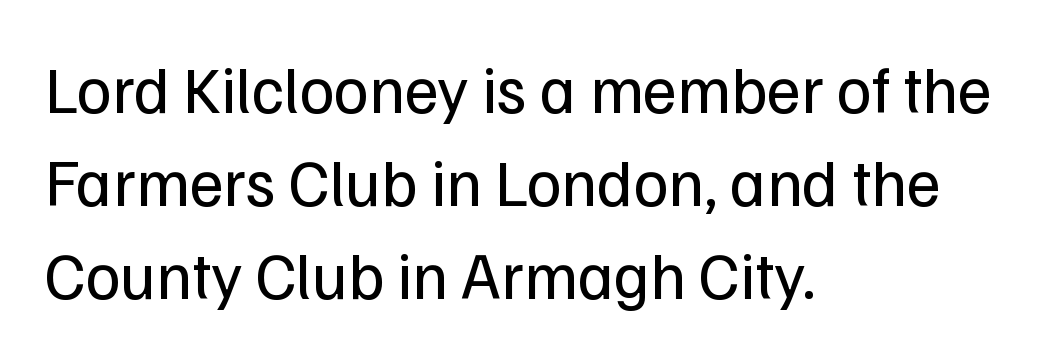
These lines stack with their left ends in a neat column. Do the characters align in a grid? No, the font is proportional. Examine the stroke ends and you'll find no serifs. The font's upright variant was chosen for this text. Regarding leading, the lines here are spaced in the standard way. The string is rendered with underlining switched off.
